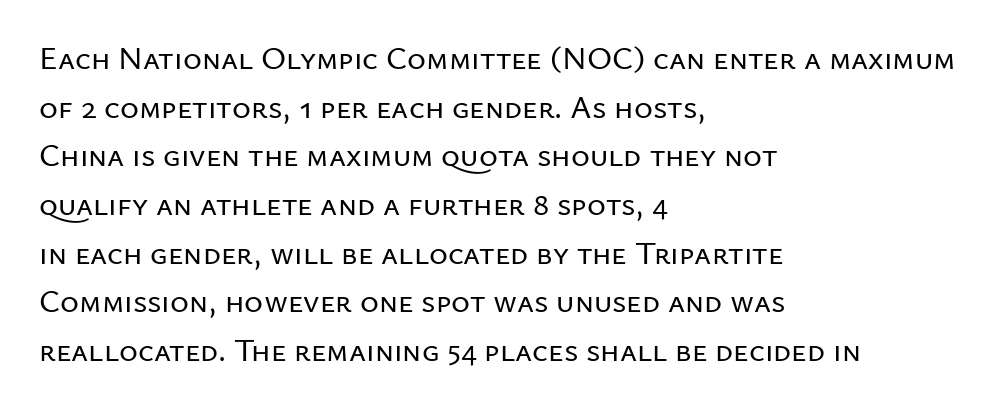
{"serif": "no", "italic": "no", "width": "normal", "stroke_contrast": "low", "x_height": "medium", "monospaced": "no", "underline": "no", "align": "left", "line_spacing": "normal", "line_spacing_ratio": 1.52, "letter_spacing": "normal", "letter_spacing_em": 0.0, "glyph_px": 32}
